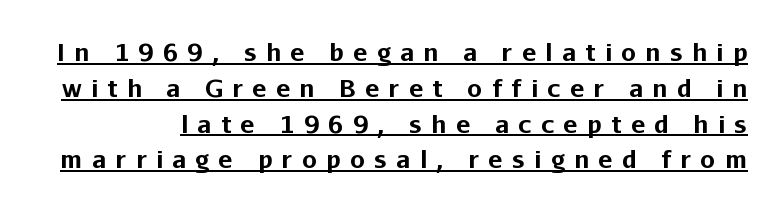
What decoration does the sample have? An underline. What weight is shown? A full bold with thick strokes. The lettering holds an erect, upright posture throughout. The rendering inserts visible extra space after every character. One glance says typical: line gaps are just what's usual.
